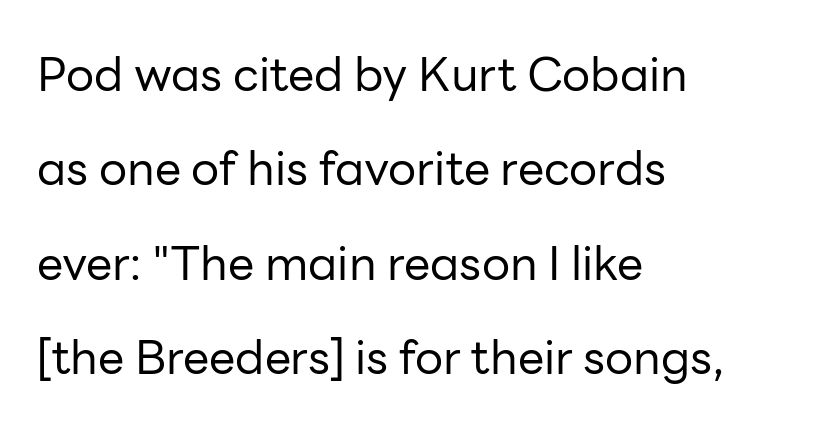
The image shows 47 px regular-weight sans-serif type, upright; set left-aligned, loose line spacing (2.01x), normal letter spacing, not underlined; low stroke contrast and a medium x-height.
